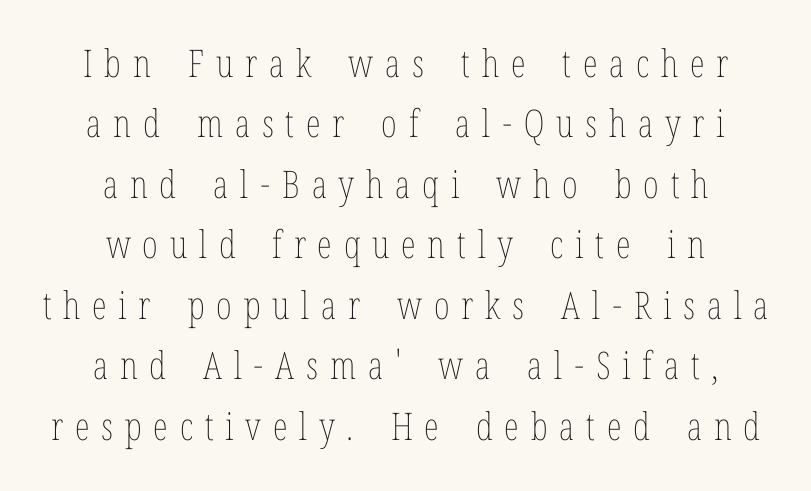
The image shows 38 px thin, condensed type, upright; set centered, normal line spacing (1.59x), unusually wide letter spacing (+0.31 em), not underlined; low stroke contrast and a medium x-height.
